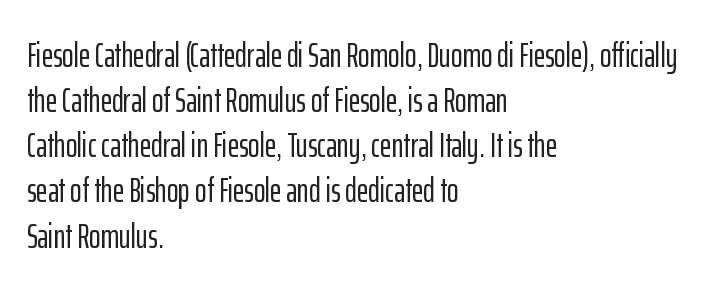
Students, note that the glyphs here touch the page at normal intervals. In terms of letterform style, serifs are entirely absent. Looks like regular typesetting: each glyph gets only the width it needs. Posture: vertical.
